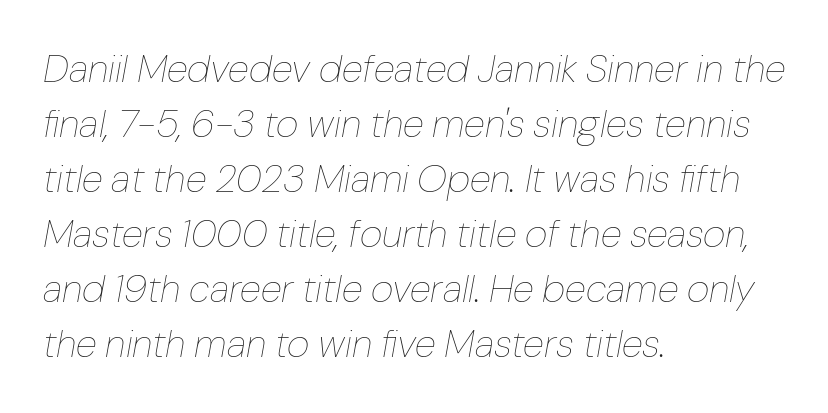
Q: Is the text bold? A: No.
Q: Is the text italic (slanted)? A: Yes, it leans right by about 10 degrees.
Q: Is the text underlined? A: No.
Q: How is the paragraph aligned? A: Left-aligned.
Q: Is the spacing between letters normal or unusually wide? A: Normal.
Q: Is the spacing between lines tight, normal or loose? A: Normal.
Q: Width (condensed, normal, or wide)? A: Normal.
Q: Stroke contrast? A: Low.
Q: x-height? A: Medium.
Q: Monospaced? A: No.
